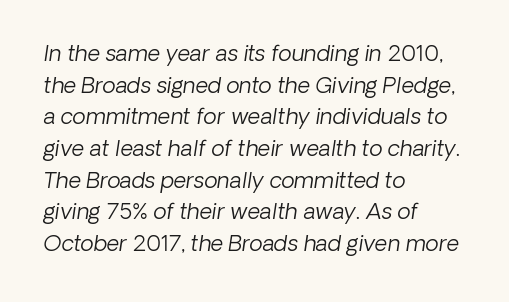
Stroke thickness stays within the range of a standard reading face or lighter. The gaps between neighbouring characters are ordinary and unremarkable. Plain, unruled lines of type. Each line starts at the same left margin while the right side varies. The leading is moderate, giving the passage an even texture.
